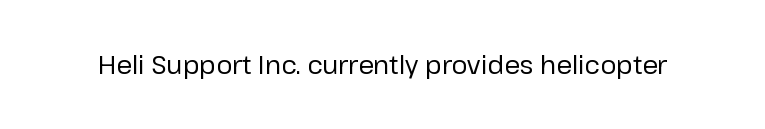
The rendering keeps characters at their native spacing. The font sits on the lighter half of the weight spectrum, regular included. Quick note: underline off. Is there any slant? The stems are plumb.
